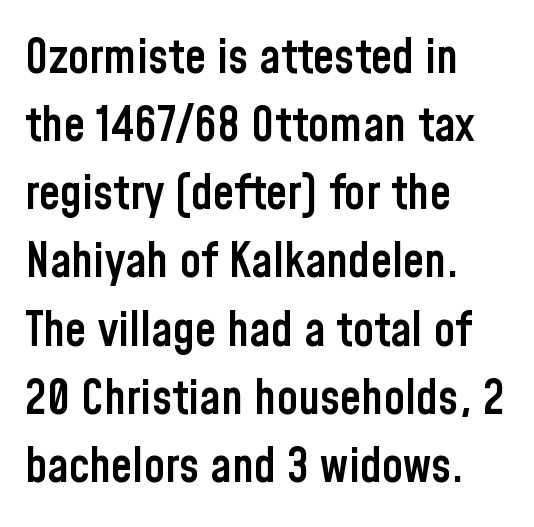
Q: Is the text bold? A: Semi-bold.
Q: Is the text italic (slanted)? A: No, it is upright.
Q: Is the typeface a serif or a sans-serif typeface? A: Sans-serif.
Q: Is the text underlined? A: No.
Q: How is the paragraph aligned? A: Left-aligned.
Q: Is the spacing between letters normal or unusually wide? A: Normal.
Q: Is the spacing between lines tight, normal or loose? A: Normal.
Q: Width (condensed, normal, or wide)? A: Condensed.
Q: Stroke contrast? A: Low.
Q: x-height? A: Medium.
Q: Monospaced? A: No.
